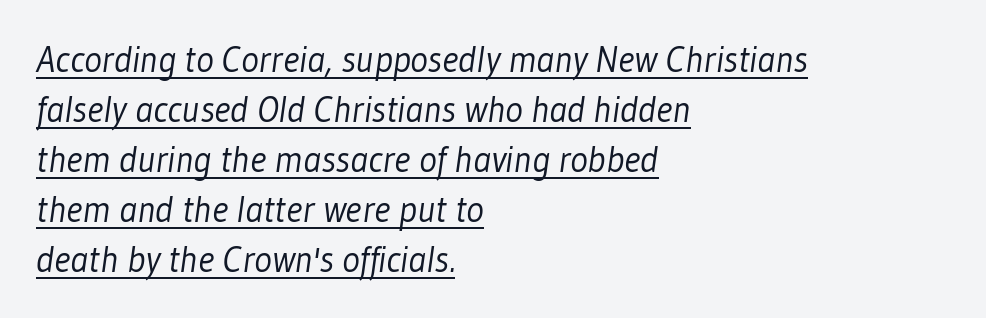
The image shows 37 px light, condensed sans-serif type; set left-aligned, normal line spacing (1.35x), normal letter spacing, underlined; low stroke contrast and a medium x-height.
